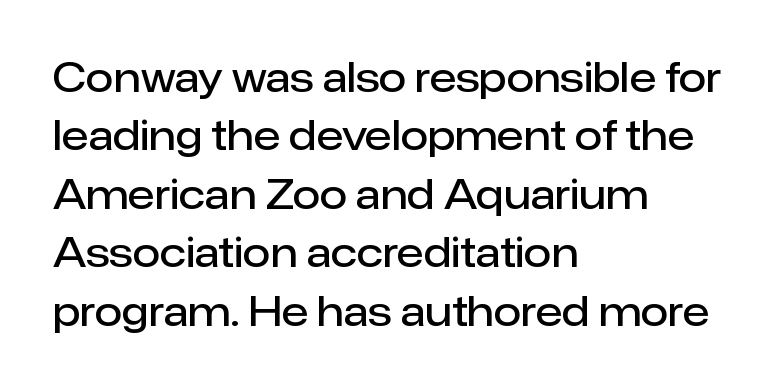
{"serif": "no", "italic": "no", "bold": "semi", "weight": "semibold", "width": "normal", "stroke_contrast": "low", "x_height": "medium", "monospaced": "no", "underline": "no", "align": "left", "line_spacing": "normal", "line_spacing_ratio": 1.46, "letter_spacing": "normal", "letter_spacing_em": 0.0, "glyph_px": 40}
